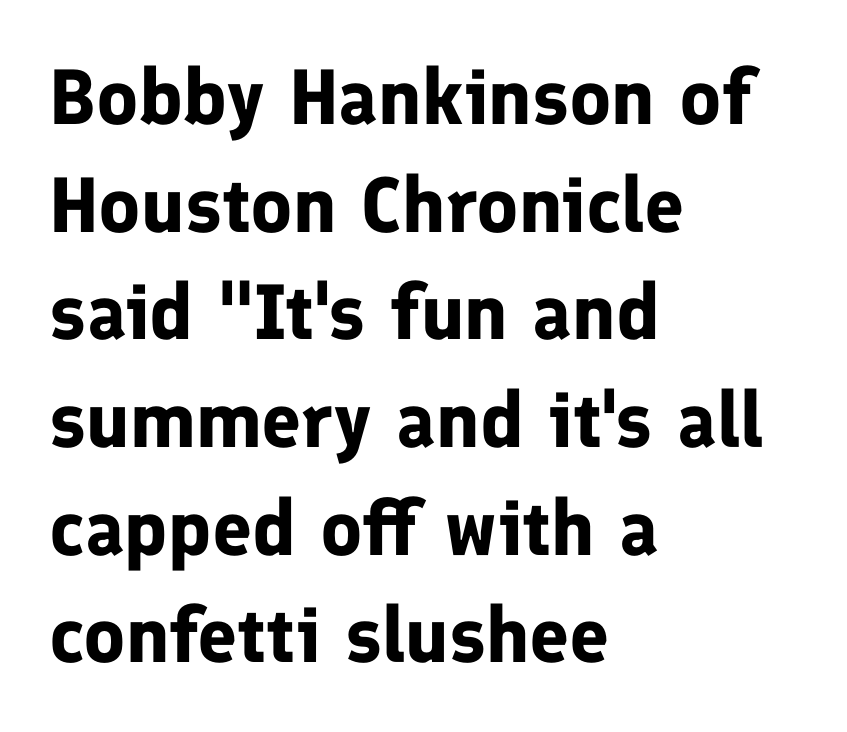
Q: Is the text bold? A: Yes.
Q: Is the text italic (slanted)? A: No, it is upright.
Q: Is the typeface a serif or a sans-serif typeface? A: Sans-serif.
Q: Is the text underlined? A: No.
Q: How is the paragraph aligned? A: Left-aligned.
Q: Is the spacing between letters normal or unusually wide? A: Normal.
Q: Is the spacing between lines tight, normal or loose? A: Normal.
Q: Width (condensed, normal, or wide)? A: Normal.
Q: Stroke contrast? A: Low.
Q: x-height? A: Medium.
Q: Monospaced? A: No.
